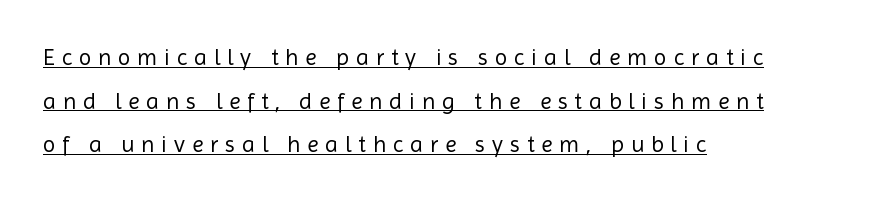
The letters stand straight up with perfectly vertical stems. Observe the wide spacing: letters keep a clear distance from each other. Regarding leading, the lines here are spaced well apart. Stroke thickness stays within the range of a standard reading face or lighter.
